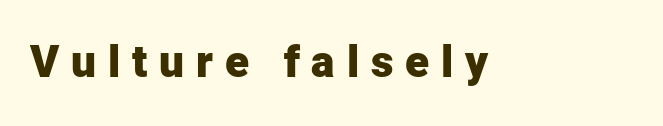
The face used here is proportionally spaced, like ordinary book or web type. The foot of each line stays bare and open. Type style note: lacks serifs. These lines have a slow, spaced-out rhythm from letter to letter.
